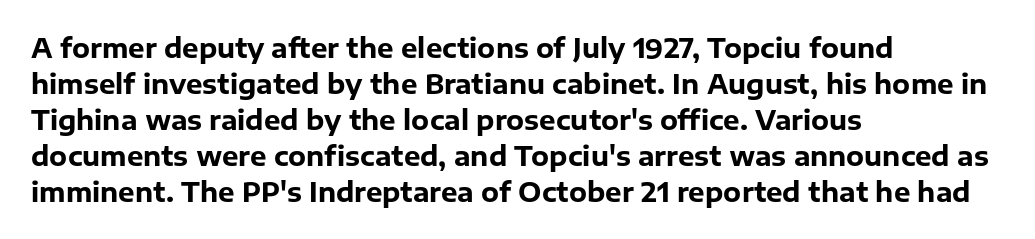
The image shows 26 px bold type, upright; set left-aligned, normal line spacing (1.38x), normal letter spacing, not underlined.
